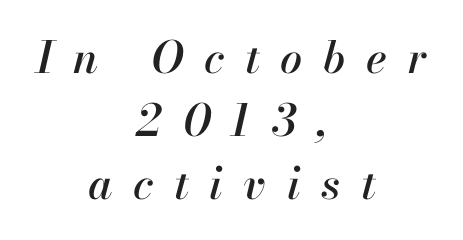
Caption: multi-line text, centered on the measure. The designer left line spacing at the default. The text carries the slant typical of an italic or oblique font. Rule under the text: the space is simply empty. The letters advance in unequal steps, a hallmark of proportional type. Letter spacing: wide.
